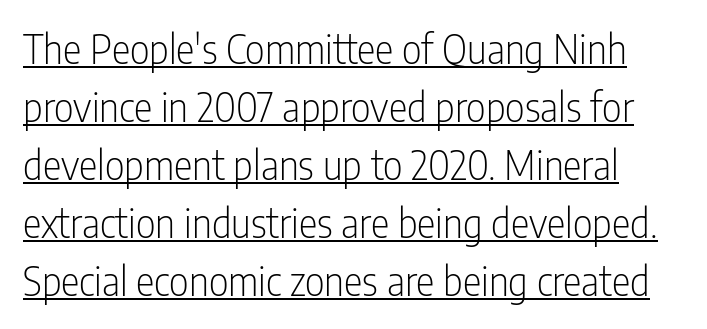
{"serif": "no", "italic": "no", "bold": "no", "weight": "light", "width": "condensed", "stroke_contrast": "low", "x_height": "medium", "monospaced": "no", "underline": "yes", "line_spacing": "normal", "line_spacing_ratio": 1.49, "letter_spacing": "normal", "letter_spacing_em": 0.0, "glyph_px": 39}
